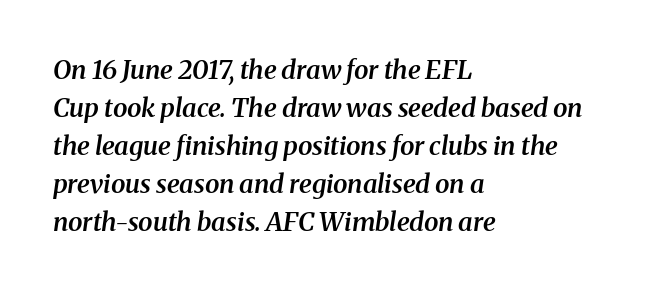
The rendering applies a slant to the glyphs. Compared with typical body copy, the letter spacing here is the same. Students, observe: this is what conventionally led text looks like. Short and long lines alike share a common starting point at left. The passage shown is semibold, sitting just below true bold.
